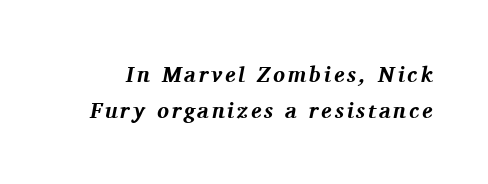
The image shows 22 px bold type, italic (leaning right); set normal line spacing (1.65x), not underlined.
